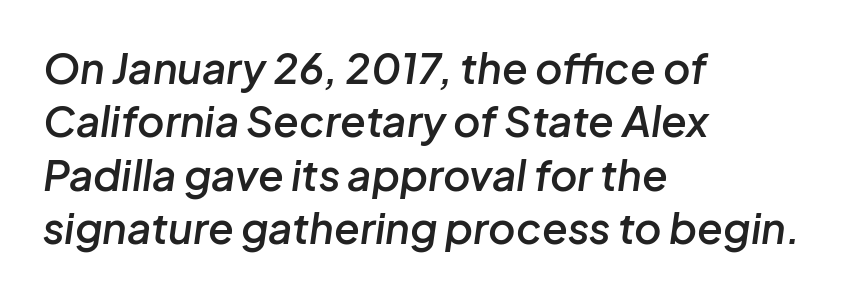
The image shows 42 px semibold type, italic (leaning right); set left-aligned, normal line spacing (1.27x), normal letter spacing, not underlined; low stroke contrast and a medium x-height.
